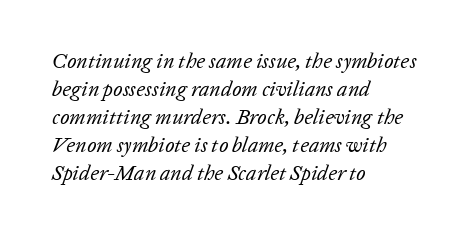
Line starts are locked; line ends wander. Students, observe: this is what conventionally led text looks like. Check the space under the baseline: it is left empty. This reads as an unemphasized weight, regular at the heaviest. The line texture is even and compact thanks to regular tracking.
